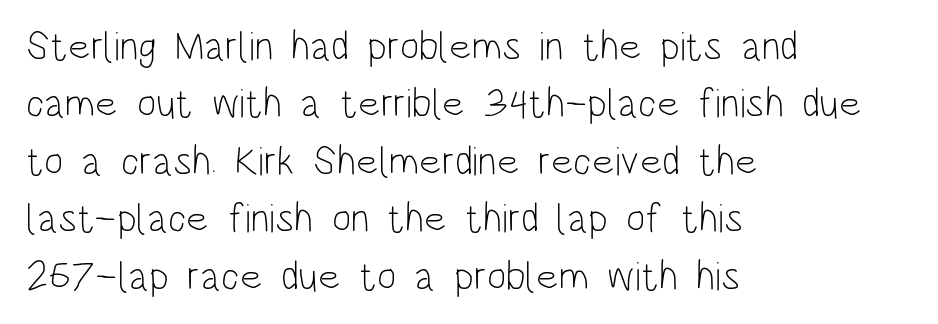
Q: Is the text bold? A: No.
Q: Is the text italic (slanted)? A: No, it is upright.
Q: Is the typeface a serif or a sans-serif typeface? A: Sans-serif.
Q: Is the text underlined? A: No.
Q: How is the paragraph aligned? A: Left-aligned.
Q: Is the spacing between letters normal or unusually wide? A: Normal.
Q: Is the spacing between lines tight, normal or loose? A: Normal.
Q: Width (condensed, normal, or wide)? A: Condensed.
Q: Stroke contrast? A: Low.
Q: x-height? A: Large.
Q: Monospaced? A: No.
